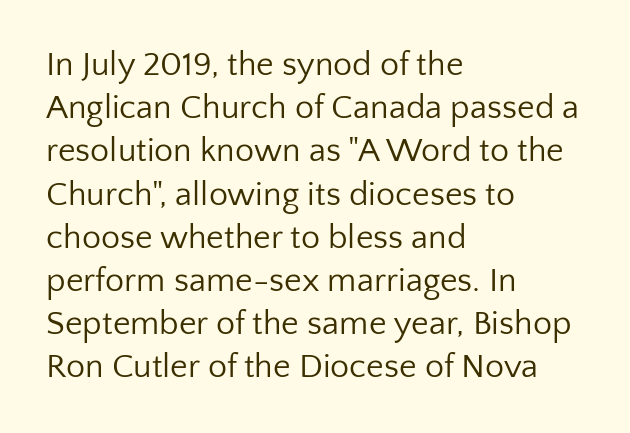
The image shows 34 px regular-weight sans-serif type, upright; set left-aligned, normal line spacing (1.27x), normal letter spacing, not underlined; low stroke contrast and a medium x-height.
